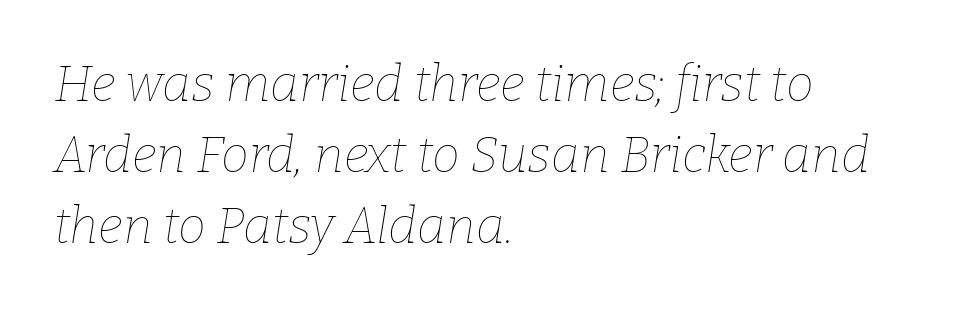
The image shows 50 px thin type, italic (leaning right); set left-aligned, normal line spacing (1.42x), normal letter spacing, not underlined; low stroke contrast and a medium x-height.
